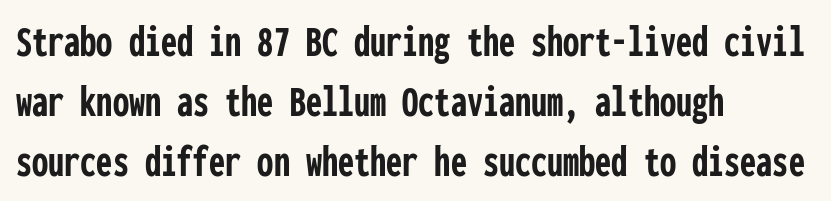
In terms of posture, this sample is upright. The tracking reads as untouched default to a designer's eye. Font category for this specimen: sans-serif. Looks like terminal output: every glyph gets an equal slot. The rows are spaced the way most documents space them.
